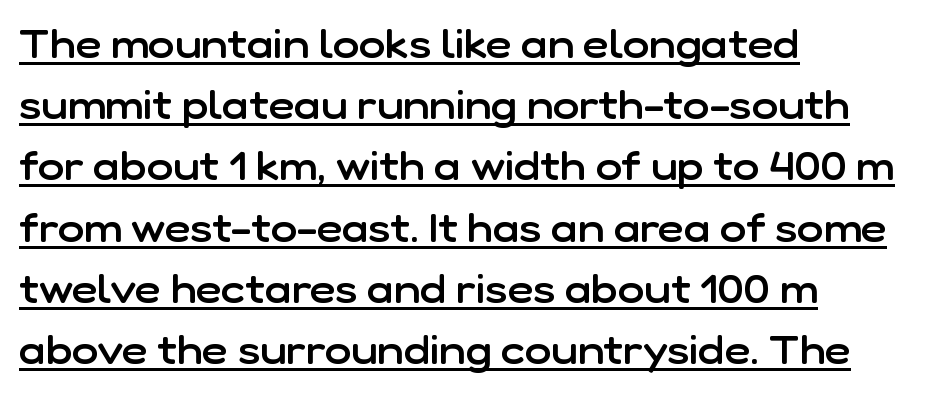
The image shows 40 px semibold sans-serif type, upright; set left-aligned, normal line spacing (1.53x), normal letter spacing, underlined; low stroke contrast and a medium x-height.
